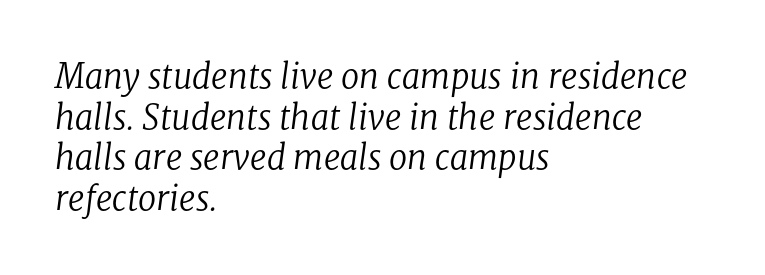
The image shows 33 px regular-weight serif type, italic (leaning right); set left-aligned, line spacing 1.23x, normal letter spacing, not underlined; low stroke contrast and a medium x-height.
